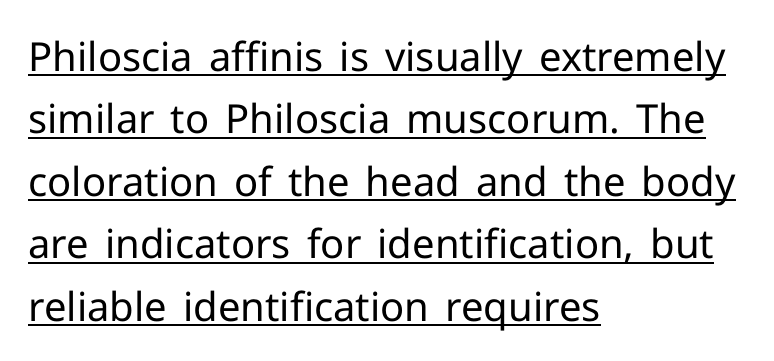
The image shows 40 px regular-weight sans-serif type, upright; set left-aligned, normal line spacing (1.56x), normal letter spacing, underlined; low stroke contrast and a medium x-height.
